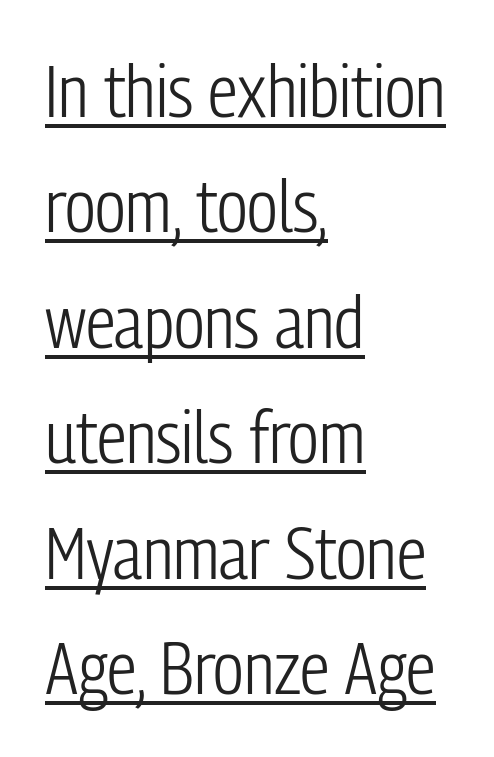
The image shows 74 px light, condensed sans-serif type, upright; set left-aligned, normal line spacing (1.56x), normal letter spacing, underlined; low stroke contrast and a medium x-height.
